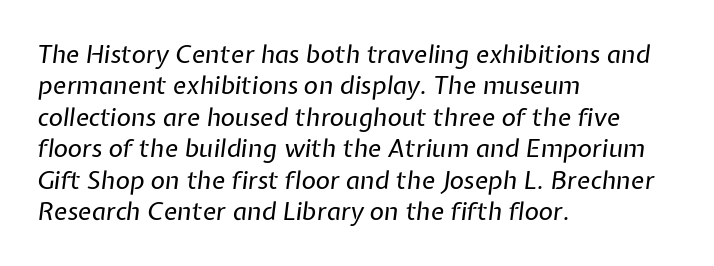
Q: Is the text bold? A: No.
Q: Is the text italic (slanted)? A: Yes, it leans right by about 7 degrees.
Q: Is the text underlined? A: No.
Q: How is the paragraph aligned? A: Left-aligned.
Q: Is the spacing between letters normal or unusually wide? A: Normal.
Q: Is the spacing between lines tight, normal or loose? A: Normal.
